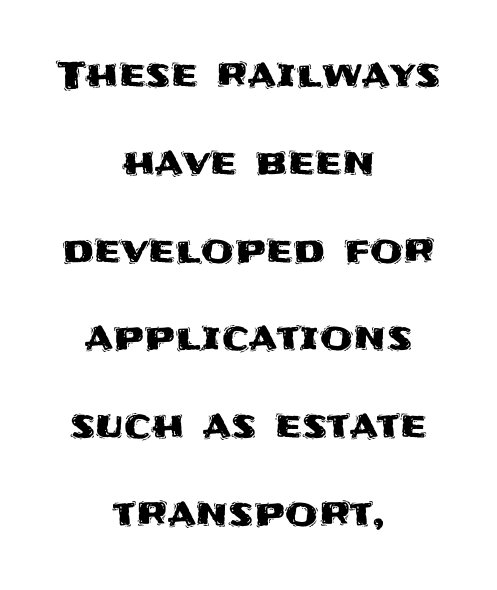
{"serif": "no", "italic": "no", "width": "normal", "stroke_contrast": "medium", "x_height": "large", "monospaced": "no", "underline": "no", "align": "center", "line_spacing": "loose", "line_spacing_ratio": 2.31, "letter_spacing": "normal", "letter_spacing_em": 0.0, "glyph_px": 38}
